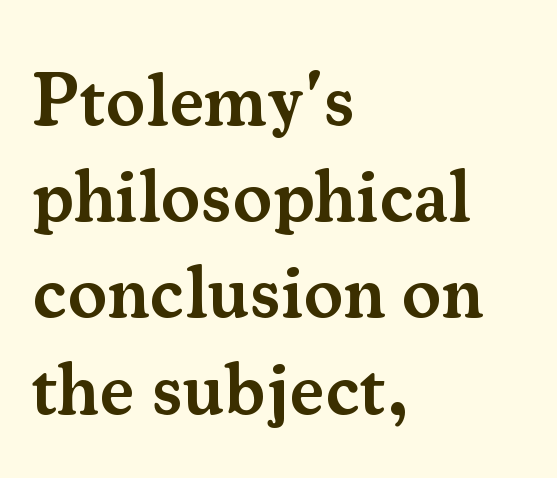
{"serif": "yes", "italic": "no", "bold": "semi", "weight": "semibold", "width": "normal", "stroke_contrast": "medium", "x_height": "small", "monospaced": "no", "underline": "no", "align": "left", "line_spacing": "normal", "line_spacing_ratio": 1.3, "letter_spacing": "normal", "letter_spacing_em": 0.0, "glyph_px": 74}
